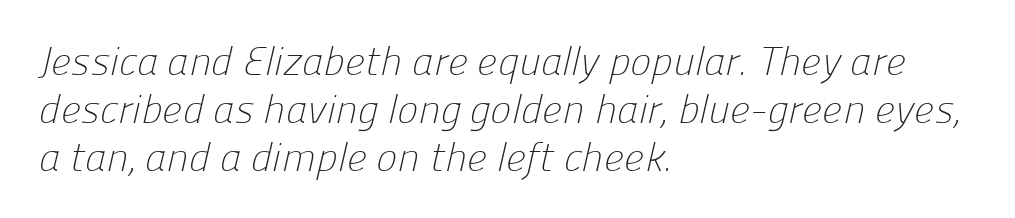
Q: Is the text bold? A: No.
Q: Is the typeface a serif or a sans-serif typeface? A: Sans-serif.
Q: Is the text underlined? A: No.
Q: How is the paragraph aligned? A: Left-aligned.
Q: Is the spacing between letters normal or unusually wide? A: Normal.
Q: Width (condensed, normal, or wide)? A: Normal.
Q: Stroke contrast? A: Low.
Q: x-height? A: Medium.
Q: Monospaced? A: No.
